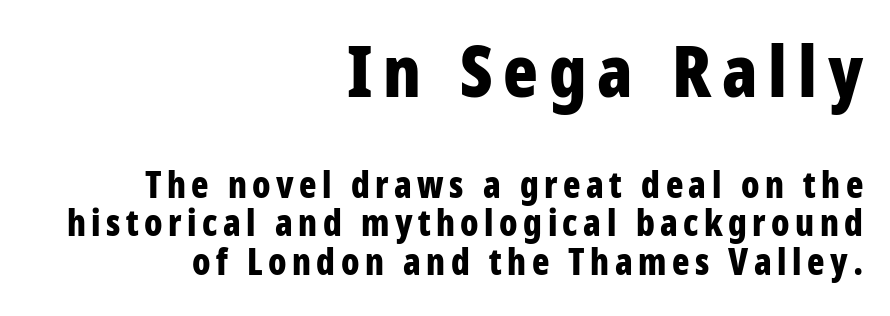
{"serif": "no", "italic": "no", "bold": "yes", "weight": "bold", "width": "condensed", "stroke_contrast": "low", "x_height": "large", "monospaced": "no", "underline": "no", "align": "right", "line_spacing": "tight", "line_spacing_ratio": 1.07, "larger_block": "first", "size_ratio": 2.0, "glyph_px": 72}
